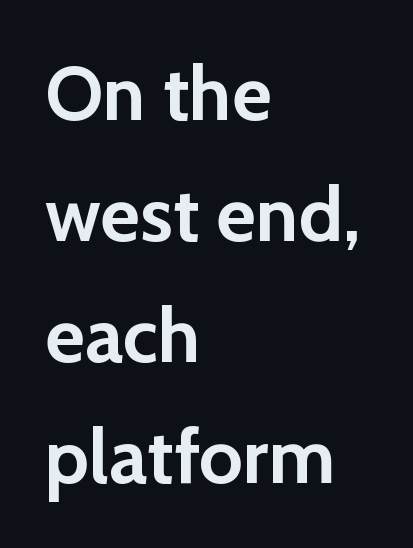
{"serif": "no", "italic": "no", "bold": "yes", "weight": "semibold", "width": "normal", "stroke_contrast": "low", "x_height": "medium", "monospaced": "no", "underline": "no", "align": "left", "line_spacing": "normal", "line_spacing_ratio": 1.57, "letter_spacing": "normal", "letter_spacing_em": 0.0, "glyph_px": 77}
